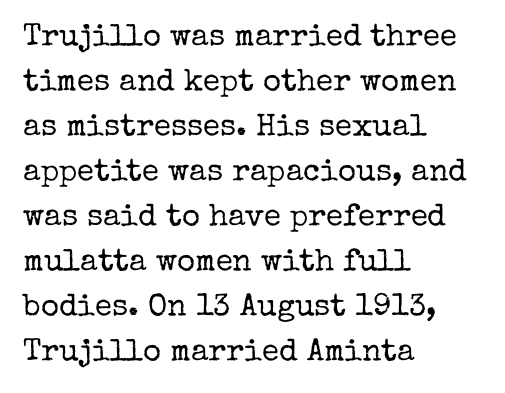
Q: Is the text bold? A: No.
Q: Is the text italic (slanted)? A: No, it is upright.
Q: Is the typeface a serif or a sans-serif typeface? A: Serif.
Q: Is the text underlined? A: No.
Q: How is the paragraph aligned? A: Left-aligned.
Q: Is the spacing between letters normal or unusually wide? A: Normal.
Q: Is the spacing between lines tight, normal or loose? A: Normal.
Q: Width (condensed, normal, or wide)? A: Normal.
Q: Stroke contrast? A: Low.
Q: x-height? A: Medium.
Q: Monospaced? A: No.
